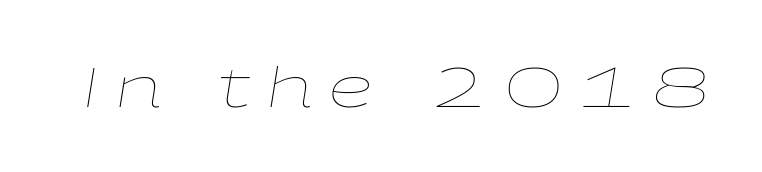
The image shows 56 px thin, wide type, italic (leaning right); set unusually wide letter spacing (+0.29 em), not underlined; low stroke contrast and a medium x-height.
